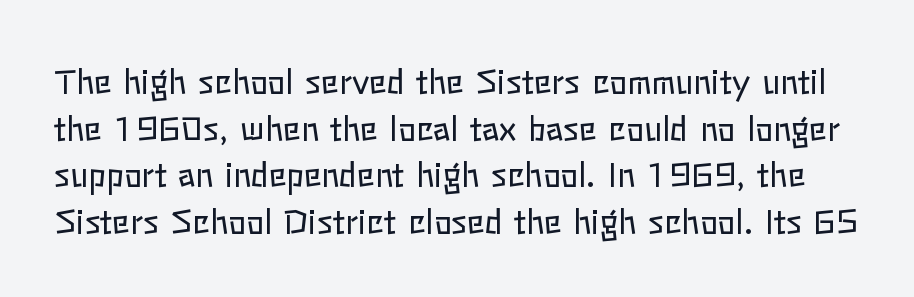
Leading: standard. Descenders hang freely into open space. Think of a printed novel: that variable character pitch is what you see here. A quiet, ordinary-to-light weight characterises the typeface. Compared with typical body copy, the letter spacing here is the same.
